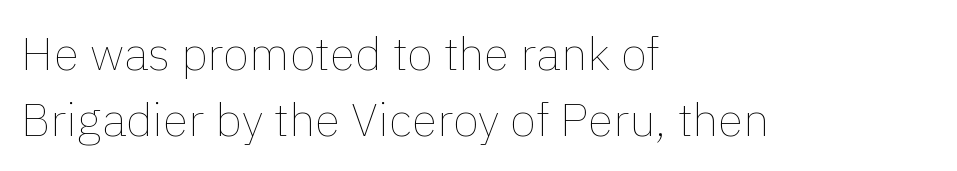
The image shows 47 px thin type, upright; set left-aligned, normal line spacing (1.41x), normal letter spacing, not underlined; a medium x-height.
